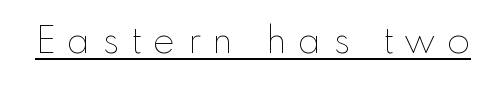
{"italic": "no", "bold": "no", "weight": "thin", "width": "normal", "stroke_contrast": "low", "x_height": "small", "monospaced": "no", "underline": "yes", "letter_spacing": "wide", "letter_spacing_em": 0.33, "glyph_px": 37}
